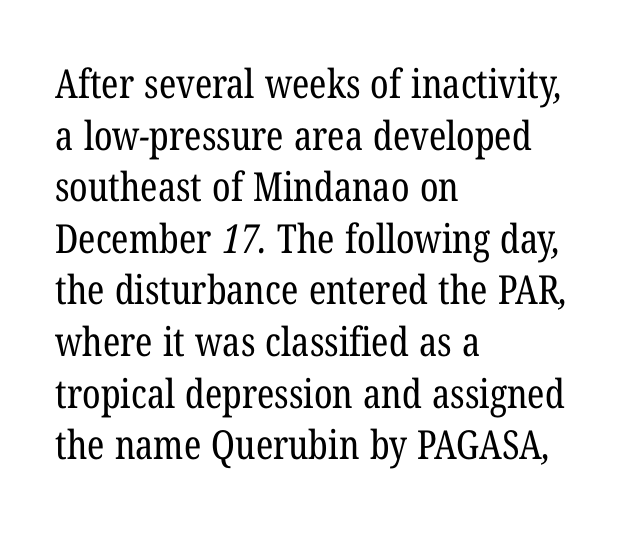
The image shows 40 px regular-weight, condensed serif type; set left-aligned, normal line spacing (1.29x), normal letter spacing, not underlined; low stroke contrast and a medium x-height.
